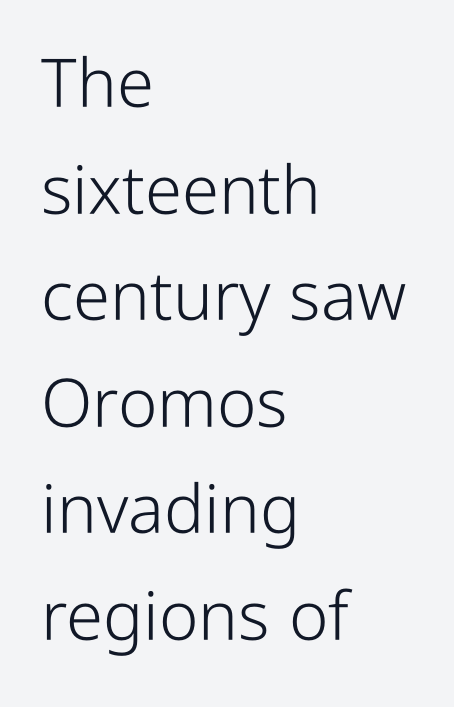
{"serif": "no", "italic": "no", "bold": "no", "weight": "light", "width": "condensed", "stroke_contrast": "low", "x_height": "medium", "monospaced": "no", "underline": "no", "align": "left", "line_spacing": "normal", "line_spacing_ratio": 1.59, "letter_spacing": "normal", "letter_spacing_em": 0.0, "glyph_px": 67}
